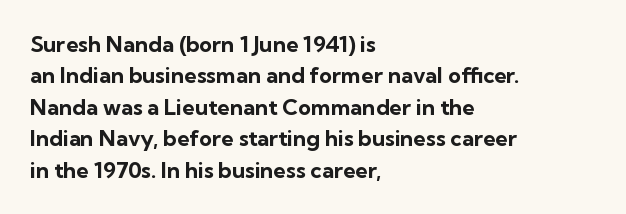
The vertical gap from one line to the next is medium. Bold? Absolutely — the strokes are thick and heavy. Plain, unruled lines of type. The ragged edge is on the right, which tells us the setting is flush left.
